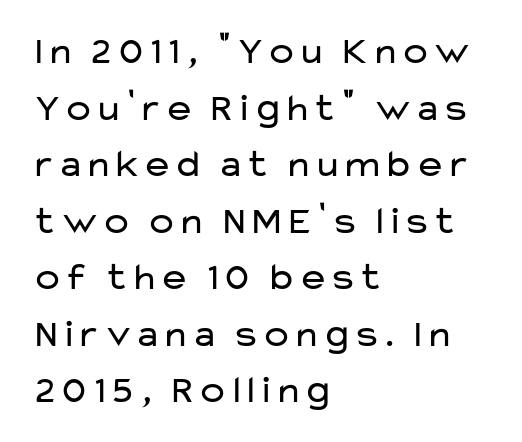
The setting favours the left margin, as ordinary paragraphs usually do. Every stem runs plumb, perpendicular to the baseline. Here the glyphs are tracked normally, forming tight word shapes. Examine the stroke ends and you'll find no serifs. Line spacing here is normal.
